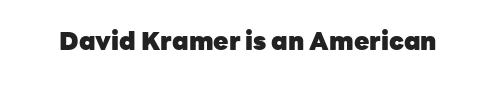
{"italic": "no", "bold": "yes", "underline": "no", "letter_spacing": "normal", "letter_spacing_em": 0.0, "glyph_px": 25}
